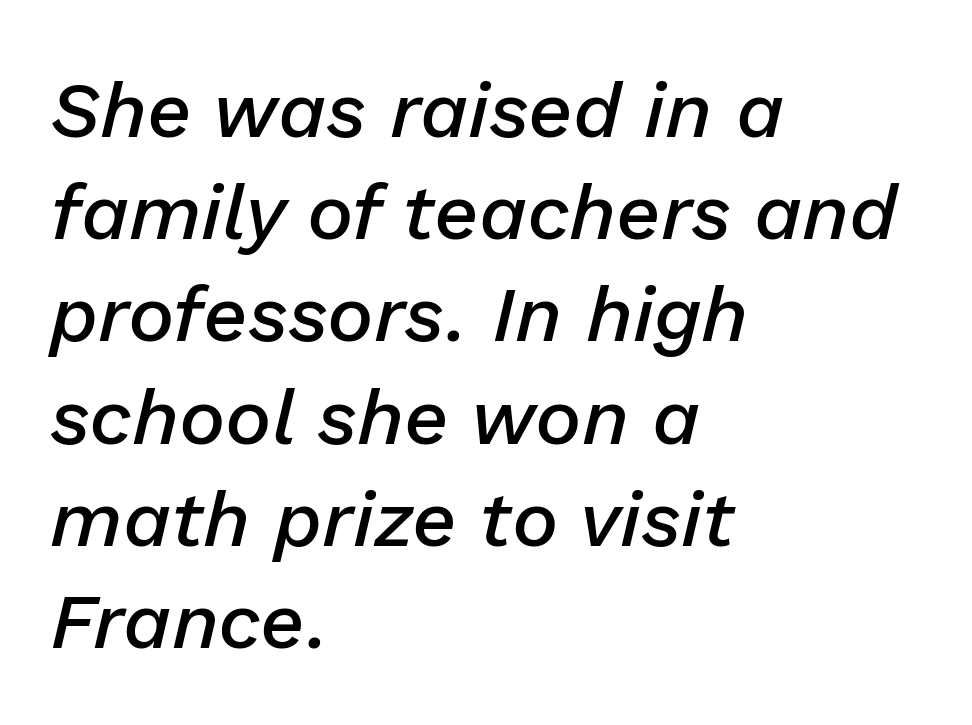
Is there much room between lines? A standard amount, neither cramped nor airy. Has an underline been added? It has not. If you drew a line through each stem, it would be angled. Weight check: semibold — heavier than regular, not quite bold. Casual observation: everything's shoved over to the left. A typesetter would call this zero additional tracking.
